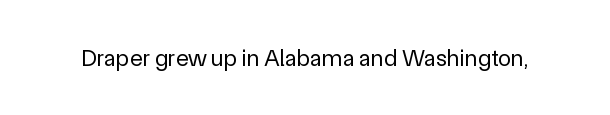
Q: Is the text bold? A: No.
Q: Is the text italic (slanted)? A: No, it is upright.
Q: Is the text underlined? A: No.
Q: Is the spacing between letters normal or unusually wide? A: Normal.
